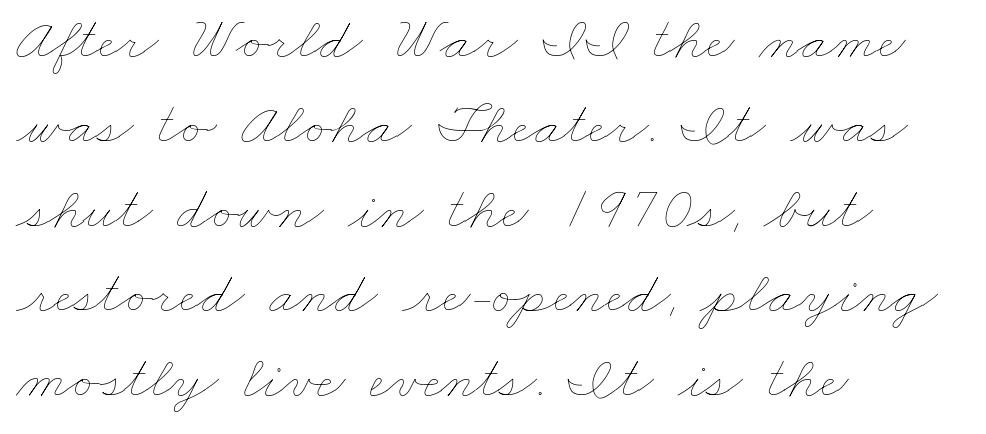
{"bold": "no", "weight": "thin", "width": "wide", "stroke_contrast": "low", "x_height": "small", "monospaced": "no", "underline": "no", "align": "left", "line_spacing": "normal", "line_spacing_ratio": 1.39, "letter_spacing": "normal", "letter_spacing_em": 0.0, "glyph_px": 61}
